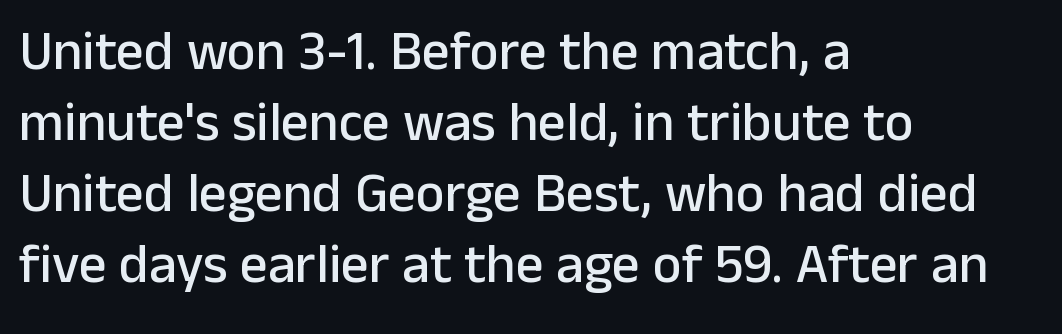
The image shows 55 px sans-serif type, upright; set left-aligned, normal line spacing (1.29x), normal letter spacing, not underlined; low stroke contrast and a medium x-height.
